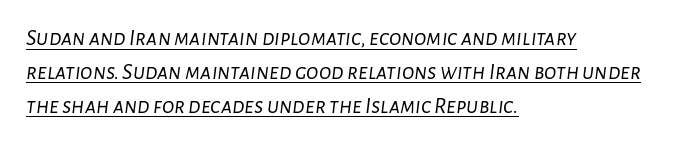
Is the stroke heavy? The answer is a plain regular-or-lighter. The string is rendered with underlining switched on. The passage shown leans; its letterforms are oblique. The passage shown has conventional tracking throughout. These lines are set flush left with a ragged right edge. Rows of type keep a routine distance in the vertical direction.
